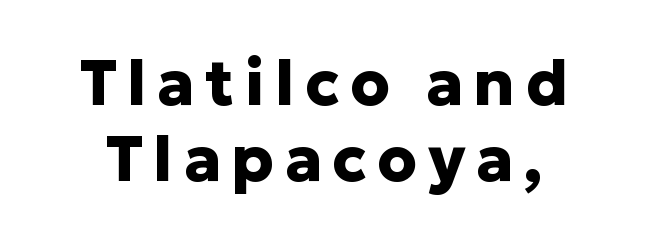
The face used here is proportionally spaced, like ordinary book or web type. Underline: absent. In terms of posture, this sample is upright. Examine the stroke ends and you'll find no serifs. Stroke thickness is high; the sample reads as a true bold.
